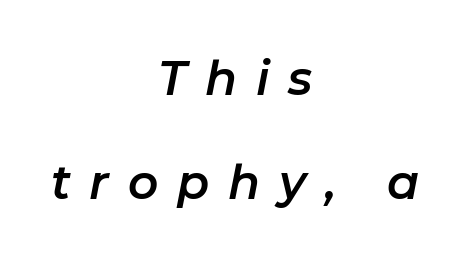
The image shows 47 px text type, italic (leaning right); set centered, loose line spacing (2.22x), unusually wide letter spacing (+0.4 em), not underlined; low stroke contrast and a medium x-height.
